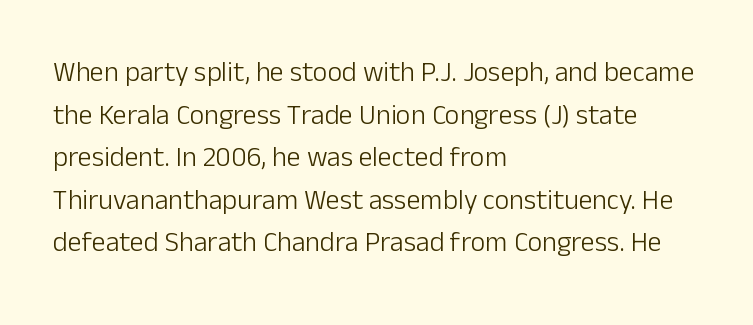
{"serif": "no", "italic": "no", "bold": "no", "weight": "light", "width": "normal", "stroke_contrast": "low", "x_height": "medium", "monospaced": "no", "underline": "no", "align": "left", "line_spacing": "normal", "line_spacing_ratio": 1.52, "letter_spacing": "normal", "letter_spacing_em": 0.0, "glyph_px": 28}
